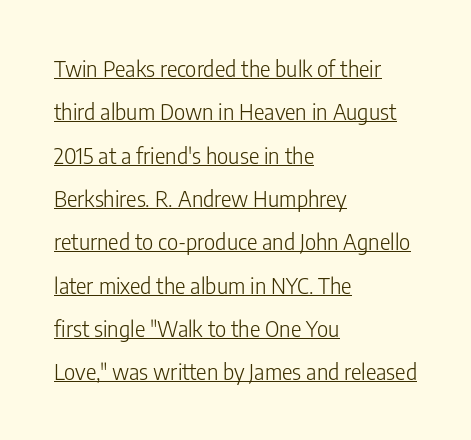
The cut favours lightness, reaching ordinary text weight at its darkest. The letters stand straight up with perfectly vertical stems. This sample trades compactness for vertical openness between lines. These lines are set flush left with a ragged right edge. Each word holds together tightly as a unit, with standard inter-letter gaps.
